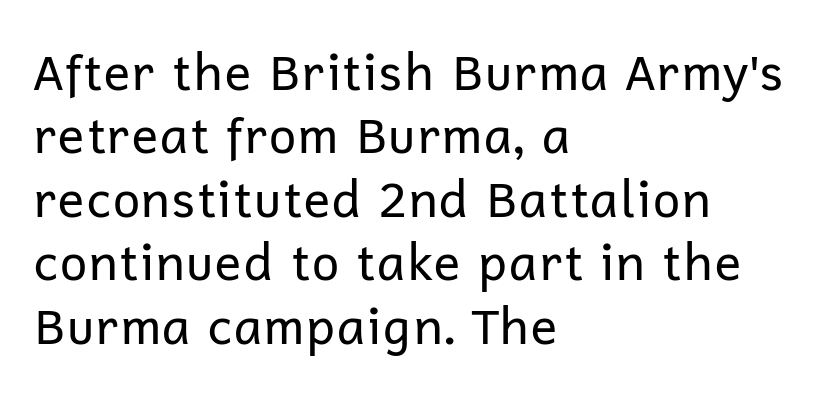
Posture: straight, roman, zero tilt. Note the varied advance widths — an 'i' is clearly narrower than an 'm'. A typesetter would call this zero additional tracking. Examine the stroke ends and you'll find no serifs. Horizontally, the lines are justified to the leading edge only. A bare baseline throughout the passage.
